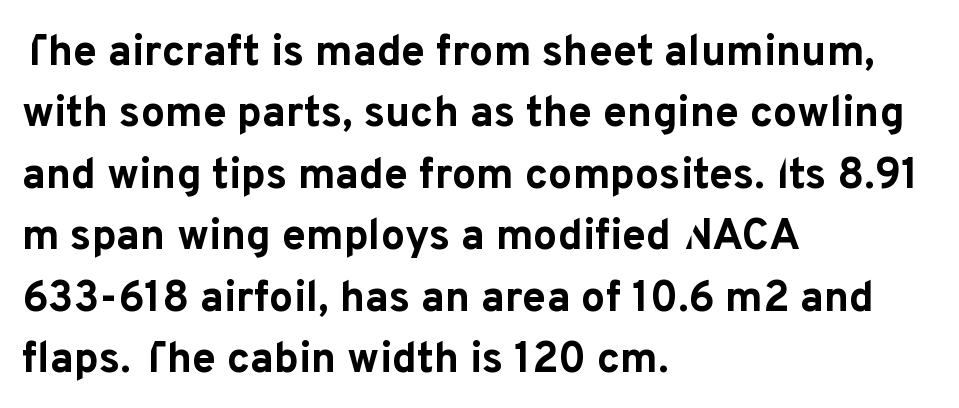
{"serif": "no", "italic": "no", "bold": "yes", "weight": "bold", "width": "normal", "stroke_contrast": "low", "x_height": "medium", "monospaced": "no", "underline": "no", "align": "left", "line_spacing": "normal", "line_spacing_ratio": 1.43, "letter_spacing": "normal", "letter_spacing_em": 0.0, "glyph_px": 43}
